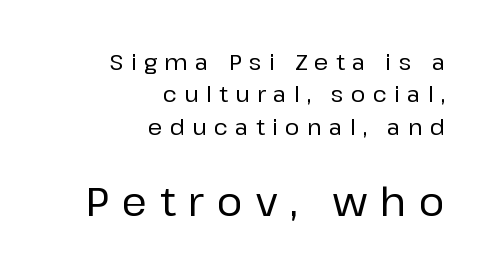
The image shows 39 px sans-serif type, upright; set right-aligned, normal line spacing (1.47x), unusually wide letter spacing (+0.33 em), not underlined; the second (bottom) block is 1.77x larger; low stroke contrast and a medium x-height.
